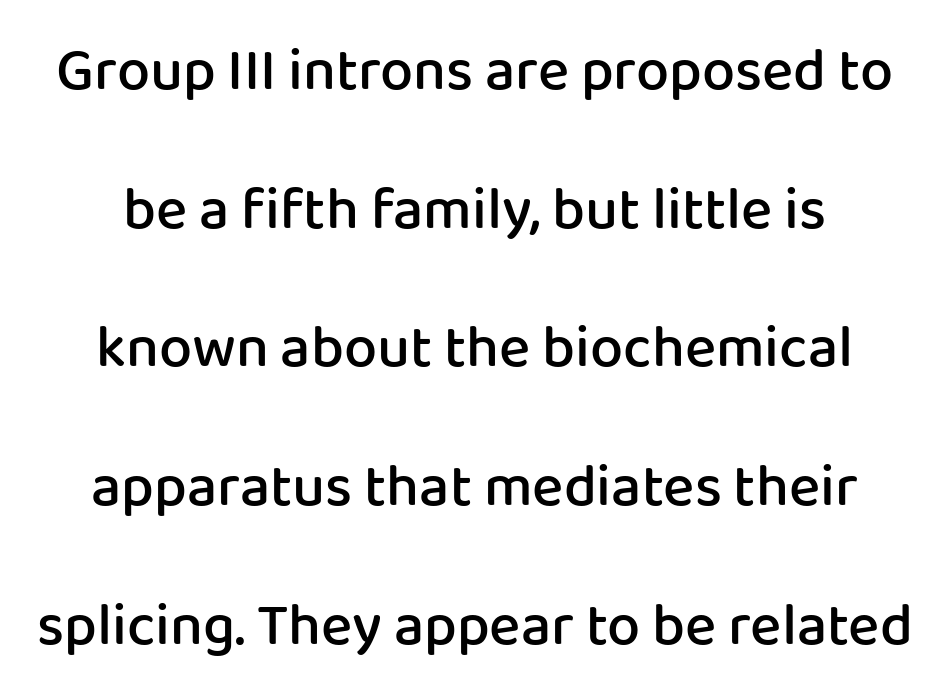
Q: Is the text bold? A: Semi-bold.
Q: Is the text italic (slanted)? A: No, it is upright.
Q: Is the typeface a serif or a sans-serif typeface? A: Sans-serif.
Q: Is the text underlined? A: No.
Q: How is the paragraph aligned? A: Centered.
Q: Is the spacing between letters normal or unusually wide? A: Normal.
Q: Is the spacing between lines tight, normal or loose? A: Loose.
Q: Width (condensed, normal, or wide)? A: Normal.
Q: Stroke contrast? A: Low.
Q: x-height? A: Medium.
Q: Monospaced? A: No.
